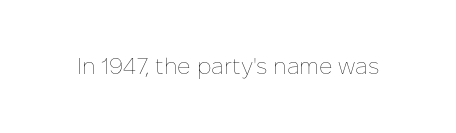
Q: Is the text bold? A: No.
Q: Is the text italic (slanted)? A: No, it is upright.
Q: Is the text underlined? A: No.
Q: Is the spacing between letters normal or unusually wide? A: Normal.
